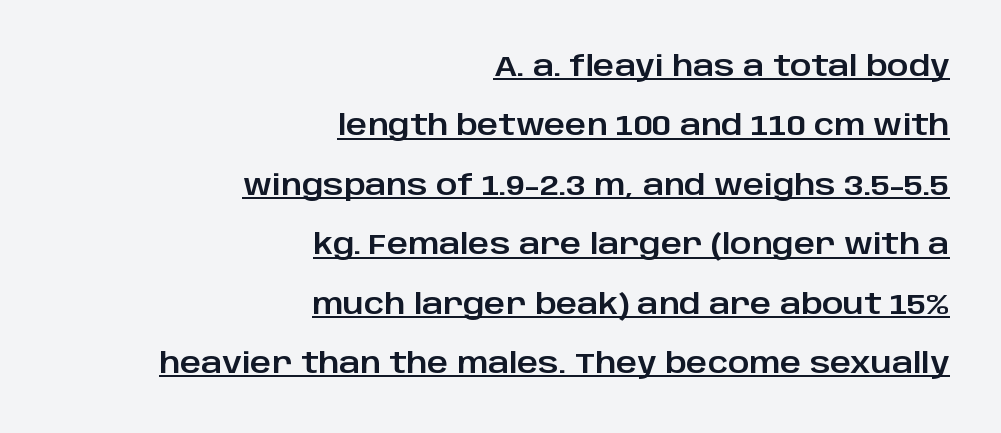
The image shows 29 px sans-serif type, upright; set right-aligned, loose line spacing (2.05x), normal letter spacing, underlined; low stroke contrast and a large x-height.
